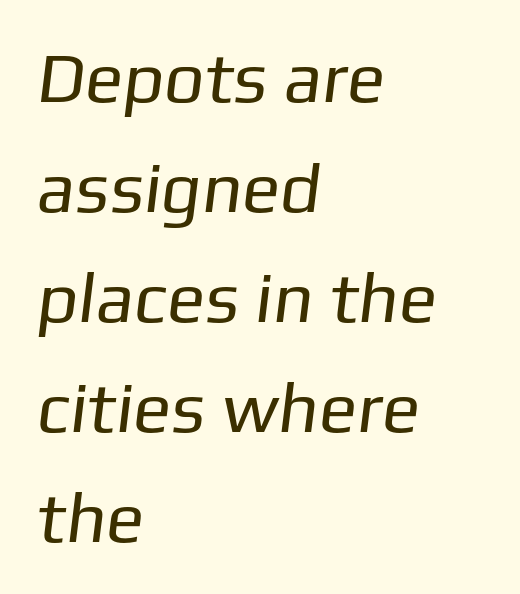
Q: Is the text bold? A: No.
Q: Is the typeface a serif or a sans-serif typeface? A: Sans-serif.
Q: Is the text underlined? A: No.
Q: How is the paragraph aligned? A: Left-aligned.
Q: Is the spacing between letters normal or unusually wide? A: Normal.
Q: Is the spacing between lines tight, normal or loose? A: Normal.
Q: Width (condensed, normal, or wide)? A: Normal.
Q: Stroke contrast? A: Low.
Q: x-height? A: Medium.
Q: Monospaced? A: No.
